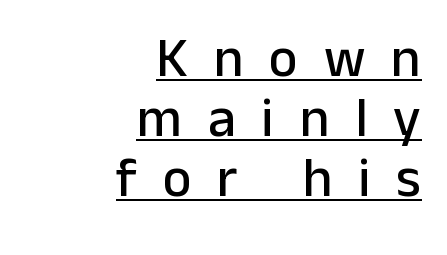
These lines huddle together more closely than default settings would place them. A flush-right, rag-left setting is used for this passage. Characters follow at a spacing far wider than the type designer built in. The font family rendered here belongs to the sans-serif group.
